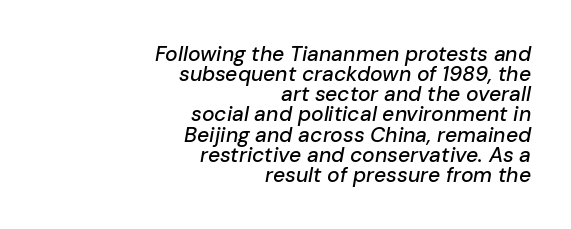
The image shows 21 px text type, italic (leaning right); set right-aligned, tight line spacing (0.96x), normal letter spacing, not underlined.
